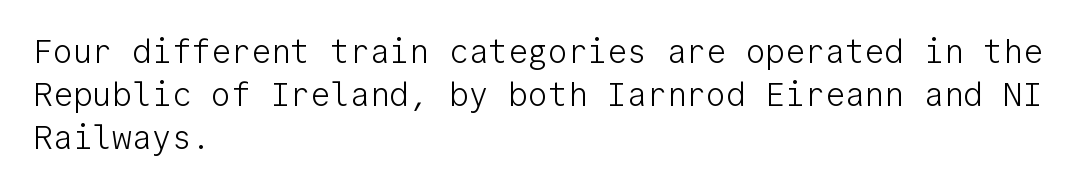
Q: Is the text bold? A: No.
Q: Is the text italic (slanted)? A: No, it is upright.
Q: Is the typeface a serif or a sans-serif typeface? A: Sans-serif.
Q: Is the text underlined? A: No.
Q: How is the paragraph aligned? A: Left-aligned.
Q: Is the spacing between letters normal or unusually wide? A: Normal.
Q: Is the spacing between lines tight, normal or loose? A: Normal.
Q: Width (condensed, normal, or wide)? A: Normal.
Q: Stroke contrast? A: Low.
Q: x-height? A: Medium.
Q: Monospaced? A: Yes.
